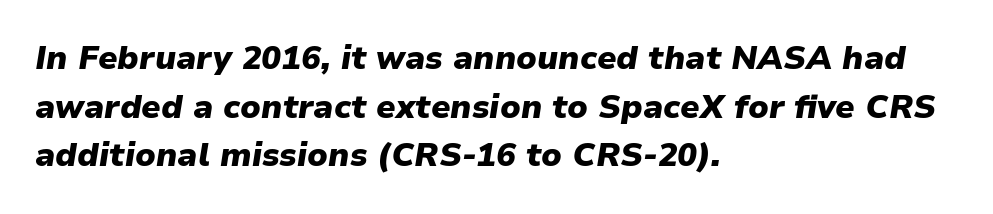
The image shows 33 px heavy type, italic (leaning right); set left-aligned, normal line spacing (1.47x), normal letter spacing, not underlined; low stroke contrast and a medium x-height.
